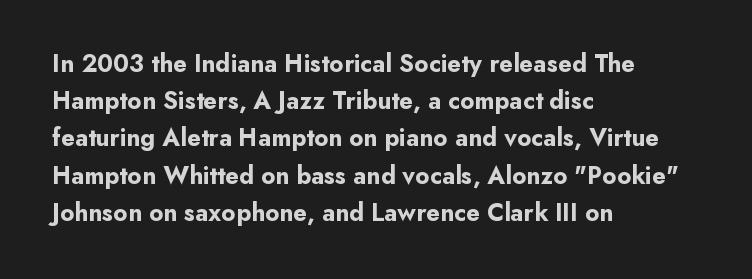
Q: Is the text bold? A: Yes.
Q: Is the text italic (slanted)? A: No, it is upright.
Q: Is the text underlined? A: No.
Q: How is the paragraph aligned? A: Left-aligned.
Q: Is the spacing between letters normal or unusually wide? A: Normal.
Q: Is the spacing between lines tight, normal or loose? A: Normal.
